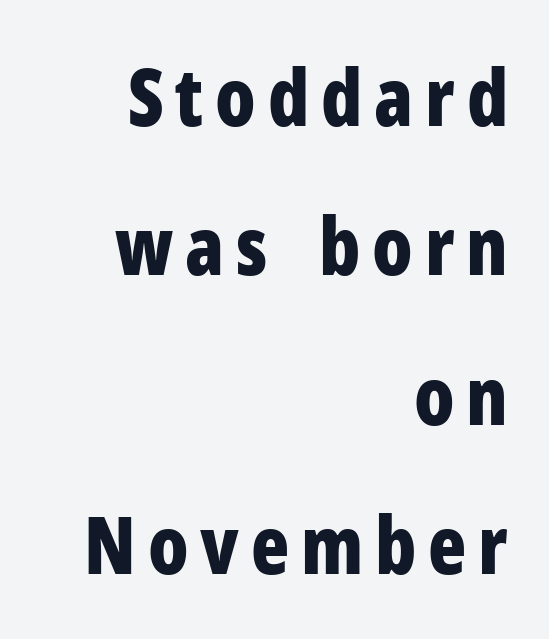
Q: Is the text bold? A: Yes.
Q: Is the text italic (slanted)? A: No, it is upright.
Q: Is the typeface a serif or a sans-serif typeface? A: Sans-serif.
Q: Is the text underlined? A: No.
Q: How is the paragraph aligned? A: Right-aligned.
Q: Width (condensed, normal, or wide)? A: Condensed.
Q: Stroke contrast? A: Low.
Q: x-height? A: Medium.
Q: Monospaced? A: No.
